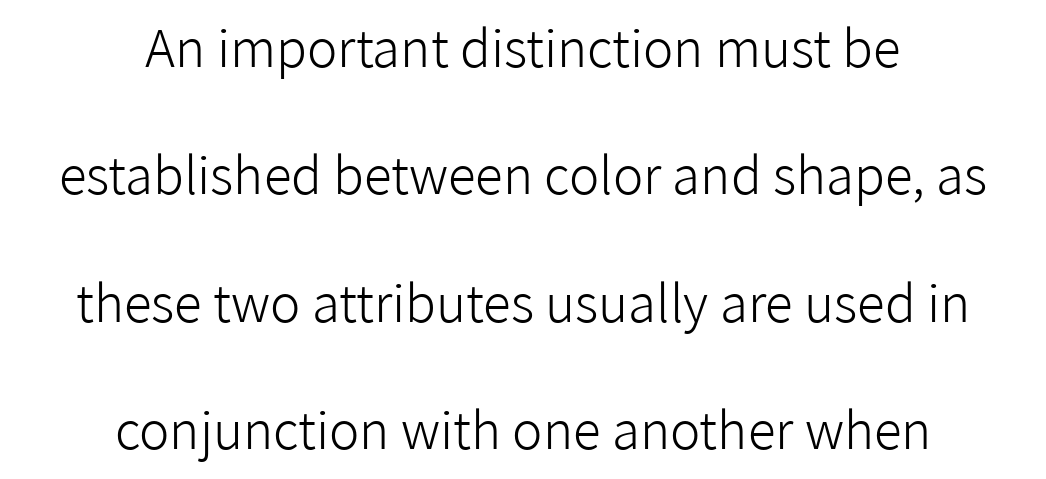
{"serif": "no", "italic": "no", "bold": "no", "weight": "light", "width": "normal", "stroke_contrast": "low", "x_height": "medium", "monospaced": "no", "underline": "no", "align": "center", "line_spacing": "loose", "line_spacing_ratio": 2.5, "letter_spacing": "normal", "letter_spacing_em": 0.0, "glyph_px": 51}
